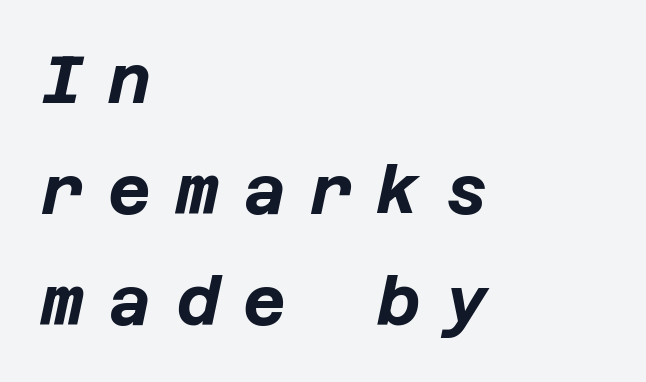
{"italic": "yes", "lean": "right", "slant_degrees": 12, "bold": "yes", "weight": "bold", "width": "normal", "stroke_contrast": "low", "x_height": "large", "underline": "no", "align": "left", "line_spacing": "normal", "line_spacing_ratio": 1.68, "letter_spacing": "wide", "letter_spacing_em": 0.37, "glyph_px": 66}
